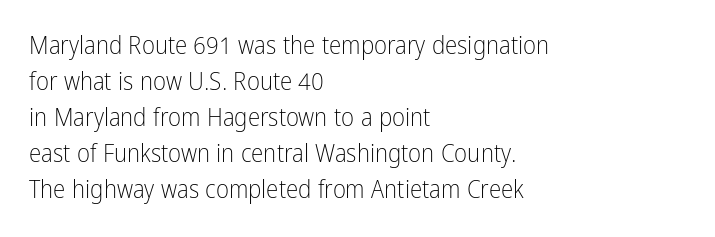
Q: Is the text bold? A: No.
Q: Is the text italic (slanted)? A: No, it is upright.
Q: Is the text underlined? A: No.
Q: How is the paragraph aligned? A: Left-aligned.
Q: Is the spacing between letters normal or unusually wide? A: Normal.
Q: Is the spacing between lines tight, normal or loose? A: Normal.
